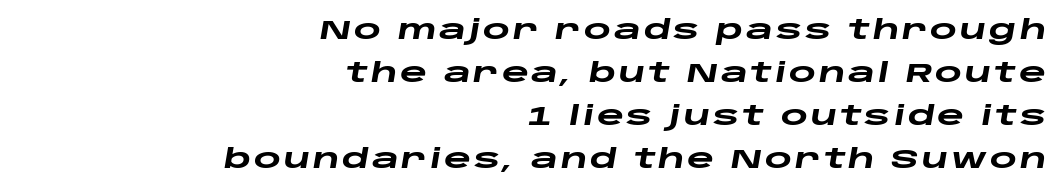
The image shows 26 px bold type, italic (leaning right); set right-aligned, normal line spacing (1.66x), not underlined.
